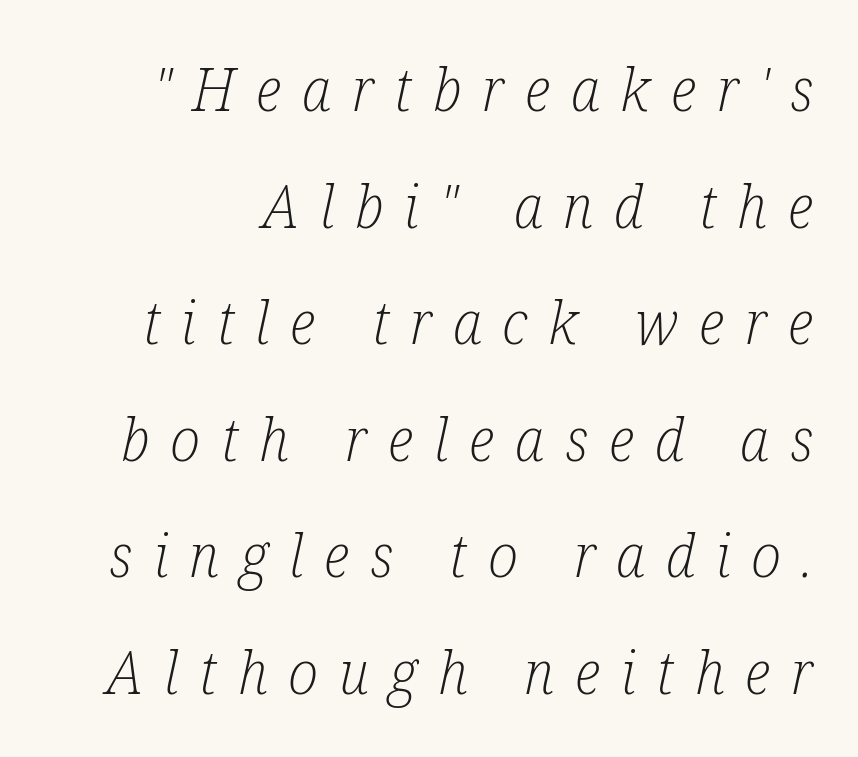
Q: Is the text bold? A: No.
Q: Is the text italic (slanted)? A: Yes, it leans right by about 12 degrees.
Q: Is the typeface a serif or a sans-serif typeface? A: Serif.
Q: Is the text underlined? A: No.
Q: Is the spacing between letters normal or unusually wide? A: Unusually wide.
Q: Is the spacing between lines tight, normal or loose? A: Loose.
Q: Width (condensed, normal, or wide)? A: Condensed.
Q: Stroke contrast? A: Low.
Q: x-height? A: Medium.
Q: Monospaced? A: No.
